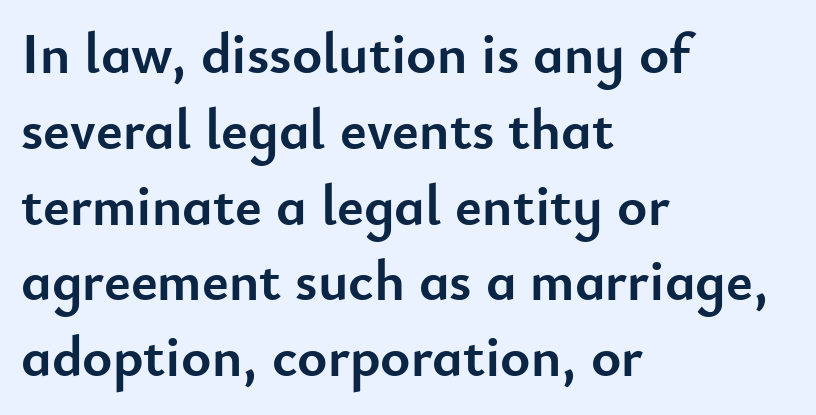
The image shows 57 px semibold sans-serif type, upright; set left-aligned, normal line spacing (1.33x), normal letter spacing, not underlined; low stroke contrast and a small x-height.
